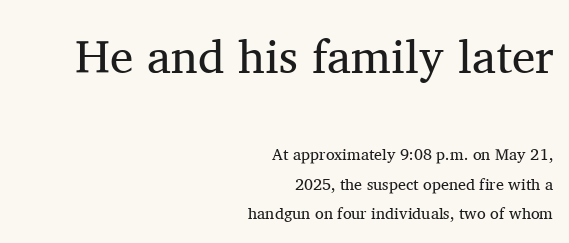
The image shows 47 px regular-weight serif type, upright; set right-aligned, line spacing 1.84x, normal letter spacing, not underlined; the first (top) block is 2.94x larger; medium stroke contrast and a medium x-height.
